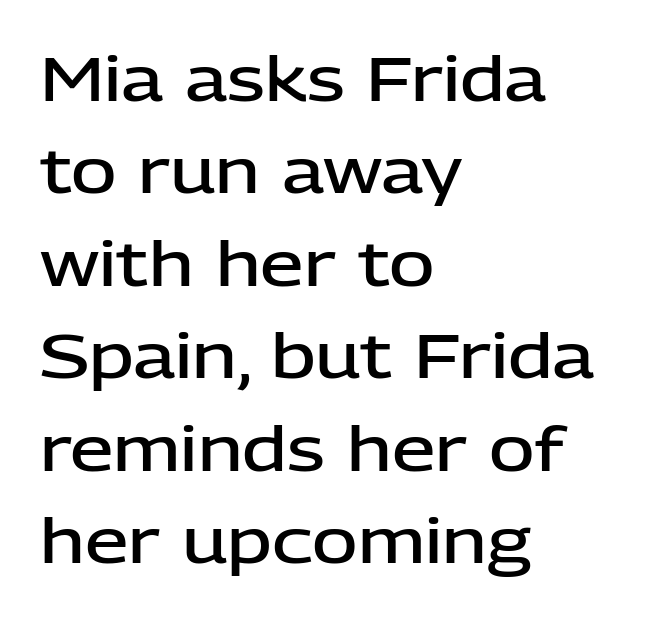
The image shows 62 px semibold sans-serif type, upright; set left-aligned, normal line spacing (1.49x), normal letter spacing, not underlined; low stroke contrast and a medium x-height.
